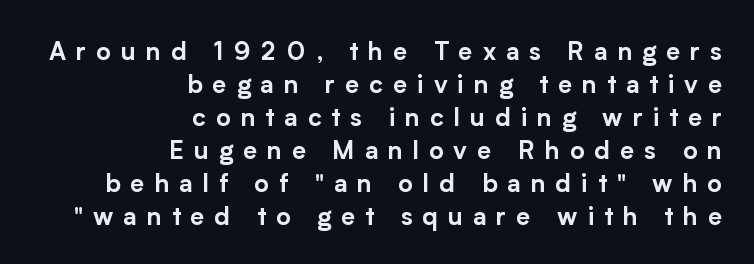
The image shows 25 px text type, upright; set right-aligned, normal line spacing (1.32x), unusually wide letter spacing (+0.4 em), not underlined.
